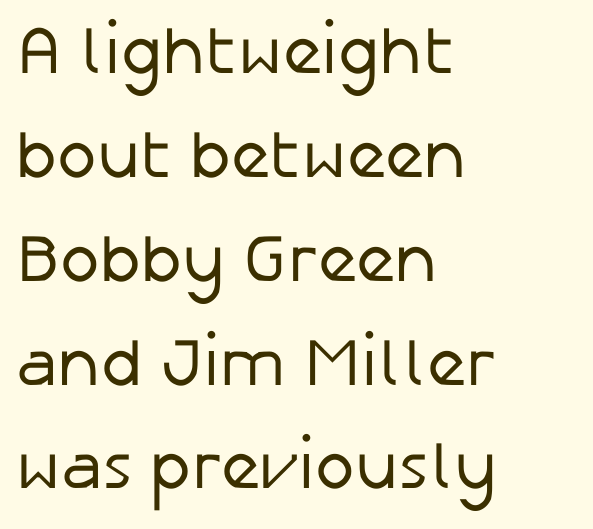
{"serif": "no", "italic": "no", "bold": "no", "weight": "regular", "width": "normal", "stroke_contrast": "low", "x_height": "medium", "monospaced": "no", "underline": "no", "align": "left", "line_spacing": "normal", "line_spacing_ratio": 1.55, "letter_spacing": "normal", "letter_spacing_em": 0.0, "glyph_px": 67}
